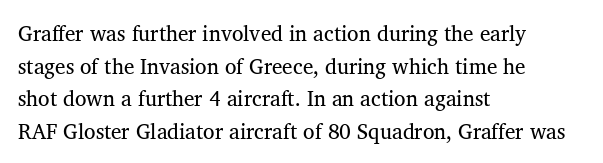
The image shows 21 px text type, upright; set left-aligned, normal line spacing (1.55x), normal letter spacing, not underlined.
